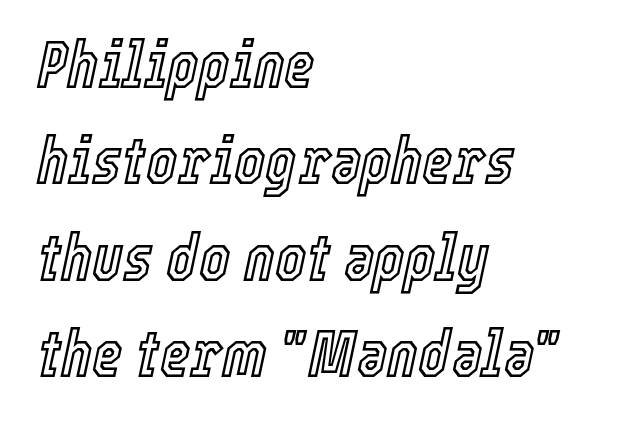
The image shows 66 px condensed type, italic (leaning right); set left-aligned, normal line spacing (1.46x), normal letter spacing, not underlined; a medium x-height.
